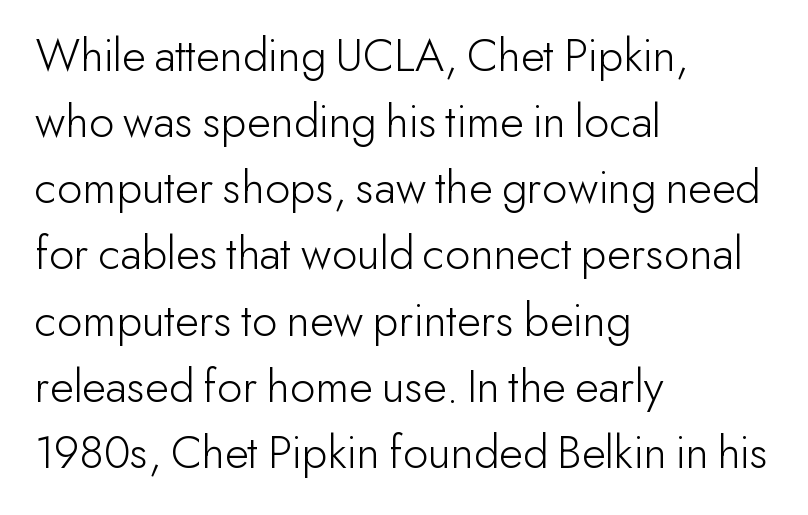
Q: Is the text bold? A: No.
Q: Is the text italic (slanted)? A: No, it is upright.
Q: Is the typeface a serif or a sans-serif typeface? A: Sans-serif.
Q: Is the text underlined? A: No.
Q: How is the paragraph aligned? A: Left-aligned.
Q: Is the spacing between letters normal or unusually wide? A: Normal.
Q: Is the spacing between lines tight, normal or loose? A: Normal.
Q: Width (condensed, normal, or wide)? A: Normal.
Q: Stroke contrast? A: Low.
Q: x-height? A: Small.
Q: Monospaced? A: No.
